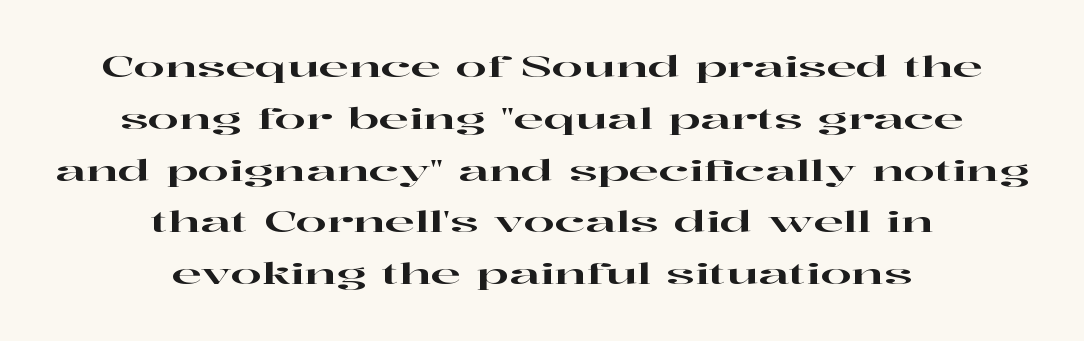
The image shows 28 px wide serif type, upright; set centered, line spacing 1.85x, normal letter spacing, not underlined; high stroke contrast and a medium x-height.
